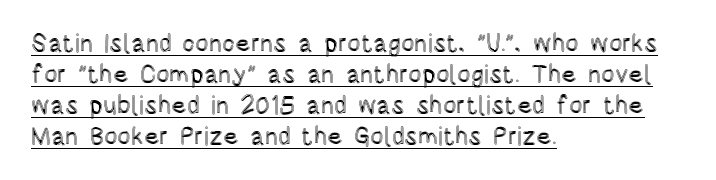
Q: Is the text italic (slanted)? A: No, it is upright.
Q: Is the text underlined? A: Yes.
Q: How is the paragraph aligned? A: Left-aligned.
Q: Is the spacing between letters normal or unusually wide? A: Normal.
